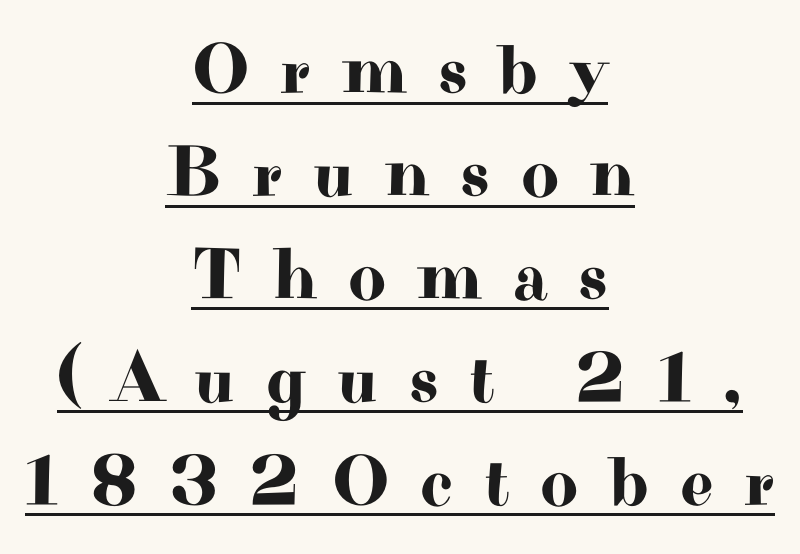
Q: Is the text italic (slanted)? A: No, it is upright.
Q: Is the typeface a serif or a sans-serif typeface? A: Serif.
Q: Is the text underlined? A: Yes.
Q: How is the paragraph aligned? A: Centered.
Q: Is the spacing between letters normal or unusually wide? A: Unusually wide.
Q: Is the spacing between lines tight, normal or loose? A: Normal.
Q: Width (condensed, normal, or wide)? A: Wide.
Q: Stroke contrast? A: High.
Q: x-height? A: Small.
Q: Monospaced? A: No.
